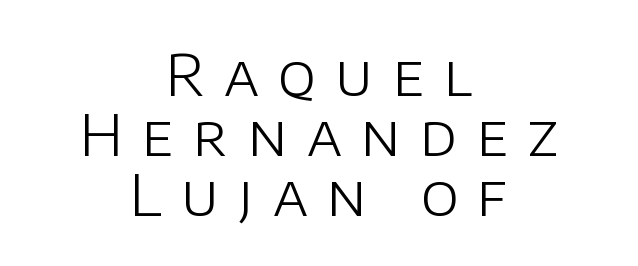
Does the lettering tilt? It doesn't — this is upright. Do the characters align in a grid? No, the font is proportional. The typesetting does not lean heavy: it is not bold. Rows of type sit shoulder to shoulder in the vertical direction. The designer went with a sans here, leaving each stem footless. Does the copy run flush right? No — it is centered line by line.
